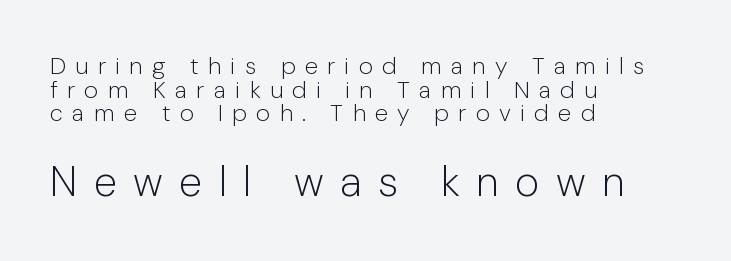
The image shows 42 px light sans-serif type, upright; set left-aligned, tight line spacing (0.98x), unusually wide letter spacing (+0.39 em), not underlined; the second (bottom) block is 1.75x larger; low stroke contrast and a medium x-height.
